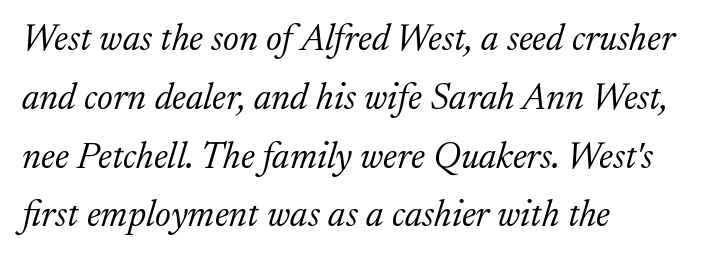
The image shows 37 px light serif type, italic (leaning right); set left-aligned, normal line spacing (1.59x), normal letter spacing, not underlined; low stroke contrast and a medium x-height.
